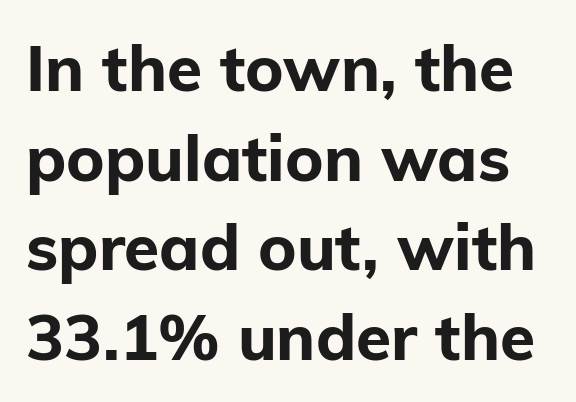
{"serif": "no", "italic": "no", "bold": "yes", "weight": "bold", "width": "normal", "stroke_contrast": "low", "x_height": "medium", "monospaced": "no", "underline": "no", "line_spacing": "normal", "line_spacing_ratio": 1.4, "letter_spacing": "normal", "letter_spacing_em": 0.0, "glyph_px": 64}
